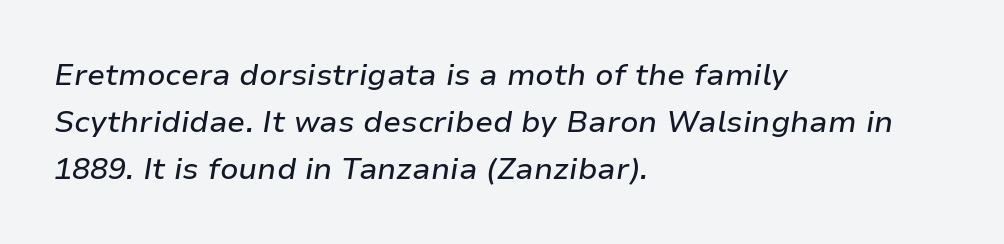
Q: Is the text italic (slanted)? A: Yes, it leans right by about 9 degrees.
Q: Is the text underlined? A: No.
Q: How is the paragraph aligned? A: Left-aligned.
Q: Is the spacing between letters normal or unusually wide? A: Normal.
Q: Is the spacing between lines tight, normal or loose? A: Normal.
Q: Width (condensed, normal, or wide)? A: Normal.
Q: Stroke contrast? A: Low.
Q: x-height? A: Medium.
Q: Monospaced? A: No.
